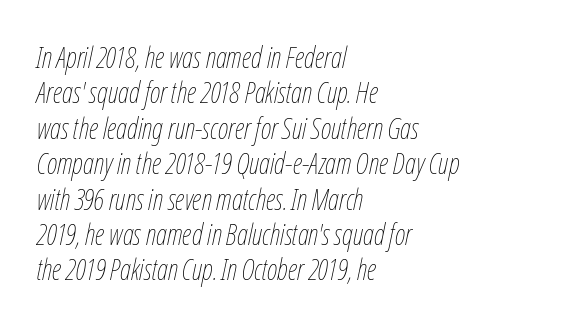
The image shows 29 px thin, condensed type, italic (leaning right); set left-aligned, line spacing 1.22x, normal letter spacing, not underlined; low stroke contrast and a medium x-height.
